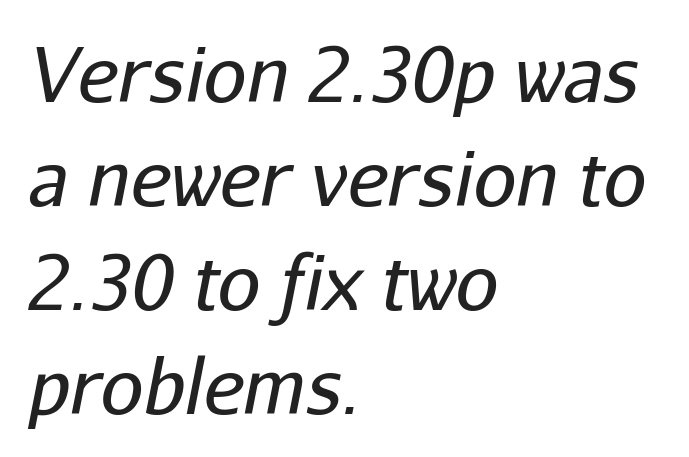
The image shows 76 px regular-weight type, italic (leaning right); set left-aligned, normal line spacing (1.37x), normal letter spacing, not underlined; low stroke contrast and a medium x-height.
